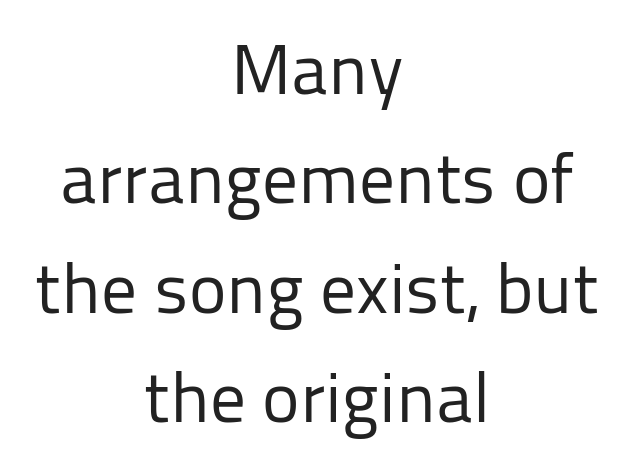
The image shows 71 px regular-weight sans-serif type, upright; set centered, normal line spacing (1.54x), normal letter spacing, not underlined; low stroke contrast and a medium x-height.
